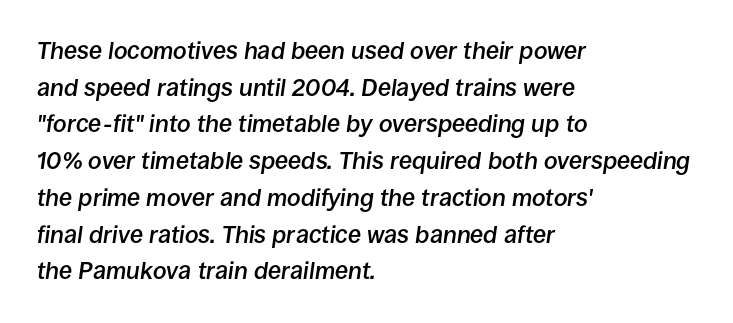
Check under the words: just untouched page. Its strokes are somewhat broadened, the hallmark of semibold type. Slanted lettering throughout. The vertical gap from one line to the next is medium. The horizontal fit of the characters is conventional and even.
